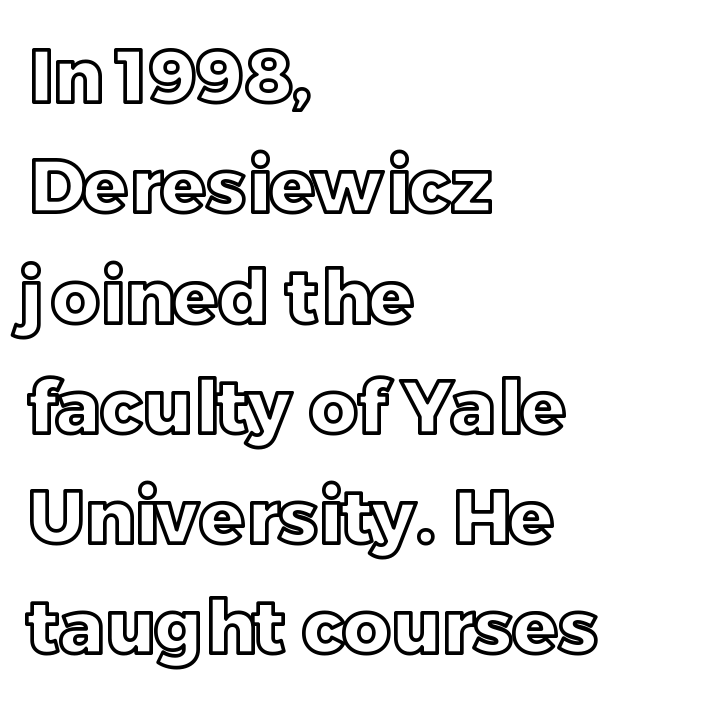
{"italic": "no", "width": "normal", "x_height": "large", "monospaced": "no", "underline": "no", "align": "left", "line_spacing": "normal", "line_spacing_ratio": 1.49, "letter_spacing": "normal", "letter_spacing_em": 0.0, "glyph_px": 74}
